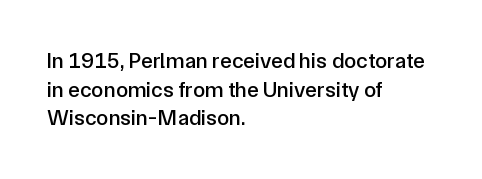
{"italic": "no", "underline": "no", "align": "left", "line_spacing": "normal", "line_spacing_ratio": 1.3, "letter_spacing": "normal", "letter_spacing_em": 0.0, "glyph_px": 22}
